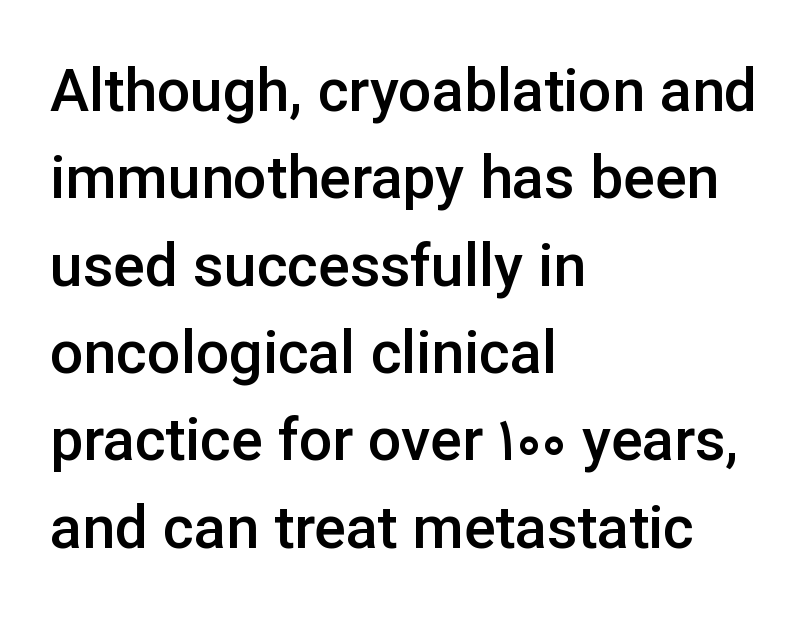
{"serif": "no", "italic": "no", "bold": "semi", "weight": "semibold", "width": "normal", "stroke_contrast": "low", "x_height": "medium", "monospaced": "no", "underline": "no", "align": "left", "line_spacing": "normal", "line_spacing_ratio": 1.48, "letter_spacing": "normal", "letter_spacing_em": 0.0, "glyph_px": 59}
